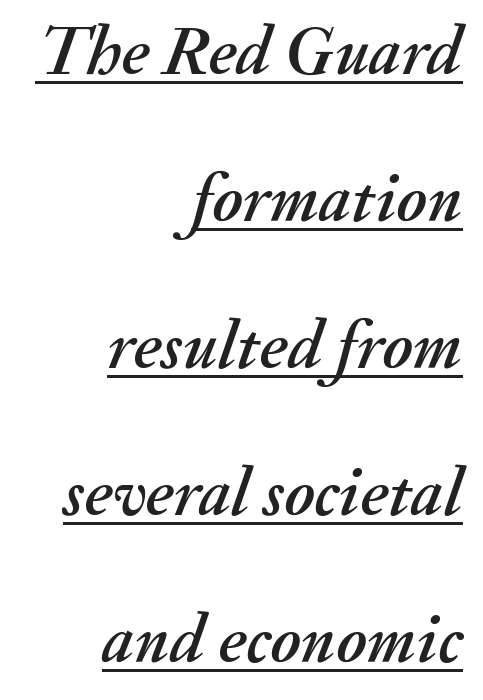
Q: Is the text italic (slanted)? A: Yes, it leans right by about 20 degrees.
Q: Is the text underlined? A: Yes.
Q: How is the paragraph aligned? A: Right-aligned.
Q: Is the spacing between letters normal or unusually wide? A: Normal.
Q: Is the spacing between lines tight, normal or loose? A: Loose.
Q: Width (condensed, normal, or wide)? A: Normal.
Q: Stroke contrast? A: Medium.
Q: x-height? A: Small.
Q: Monospaced? A: No.
